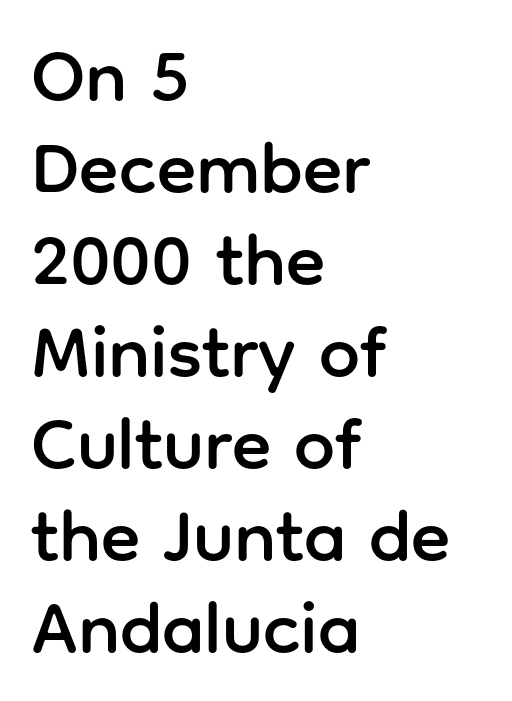
{"serif": "no", "italic": "no", "width": "normal", "stroke_contrast": "low", "x_height": "medium", "monospaced": "no", "underline": "no", "align": "left", "line_spacing": "normal", "line_spacing_ratio": 1.26, "letter_spacing": "normal", "letter_spacing_em": 0.0, "glyph_px": 73}
